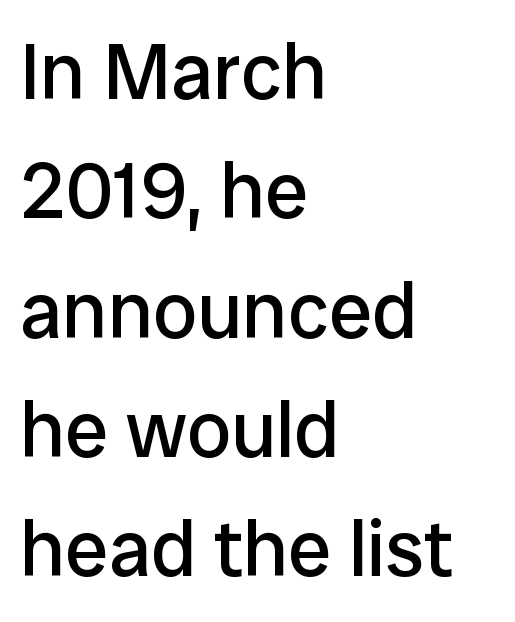
{"serif": "no", "italic": "no", "bold": "no", "weight": "regular", "width": "normal", "stroke_contrast": "low", "x_height": "medium", "monospaced": "no", "underline": "no", "align": "left", "line_spacing": "normal", "line_spacing_ratio": 1.51, "letter_spacing": "normal", "letter_spacing_em": 0.0, "glyph_px": 79}
